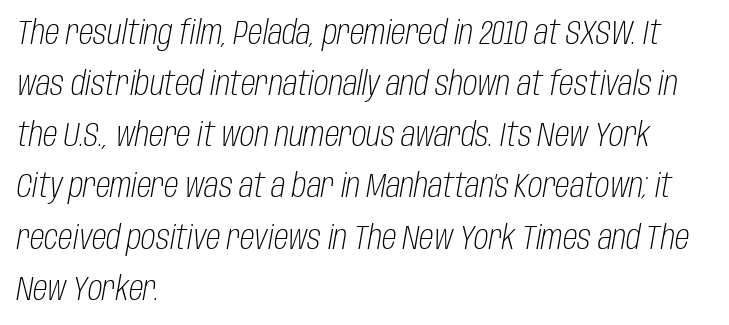
The image shows 33 px light, condensed type, italic (leaning right); set left-aligned, normal line spacing (1.55x), normal letter spacing, not underlined; low stroke contrast and a large x-height.
